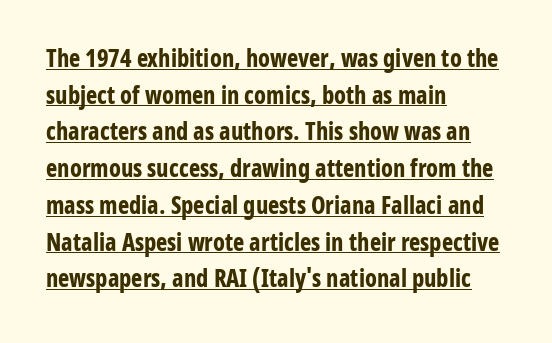
Every character sits straight up, as roman type does. Each line of the rendering has a horizontal stroke beneath the glyphs. Students, note that the glyphs here touch the page at normal intervals. Normally led — the rows are evenly, conventionally spaced. Reading down the block, your eye returns to a fixed left position each line.
